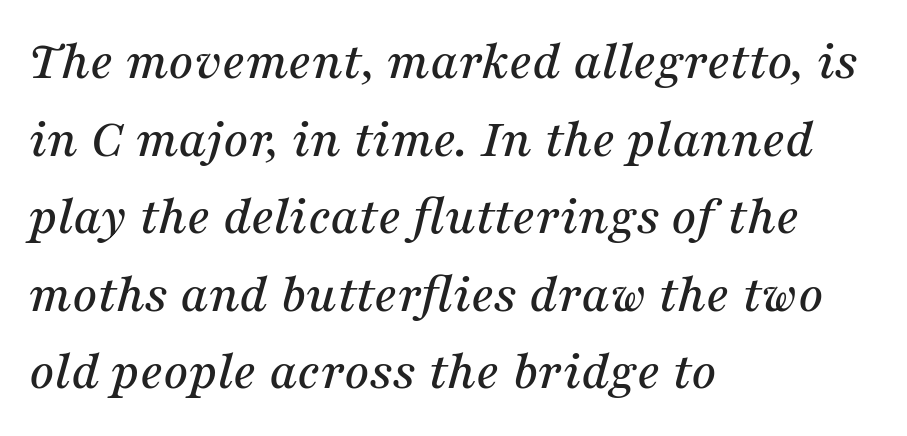
You can tell from the footed stems that serif type was used. Note the varied advance widths — an 'i' is clearly narrower than an 'm'. Default kerning and tracking; the words read as compact shapes. There's an unmistakable incline to the writing here. Line starts are locked; line ends wander.
